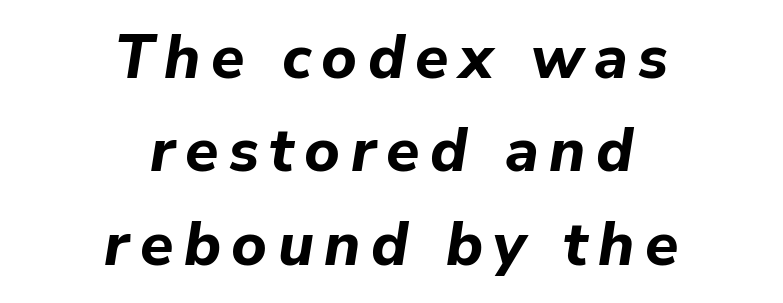
{"italic": "yes", "lean": "right", "slant_degrees": 9, "bold": "yes", "weight": "bold", "width": "normal", "stroke_contrast": "low", "x_height": "medium", "monospaced": "no", "underline": "no", "align": "center", "line_spacing": "normal", "line_spacing_ratio": 1.53, "glyph_px": 61}
